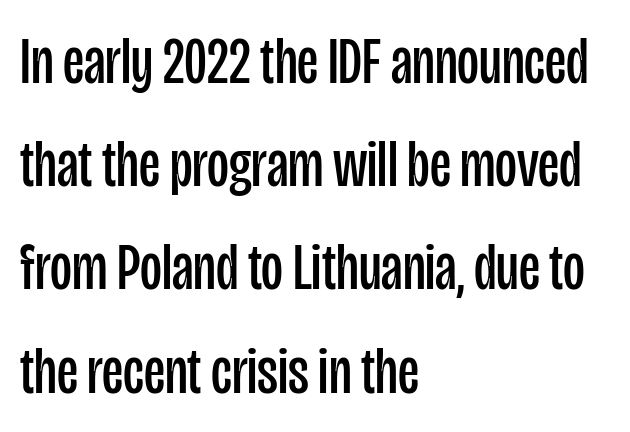
Q: Is the text bold? A: No.
Q: Is the text italic (slanted)? A: No, it is upright.
Q: Is the typeface a serif or a sans-serif typeface? A: Sans-serif.
Q: Is the text underlined? A: No.
Q: How is the paragraph aligned? A: Left-aligned.
Q: Is the spacing between letters normal or unusually wide? A: Normal.
Q: Is the spacing between lines tight, normal or loose? A: Normal.
Q: Width (condensed, normal, or wide)? A: Condensed.
Q: Stroke contrast? A: Low.
Q: x-height? A: Large.
Q: Monospaced? A: No.
